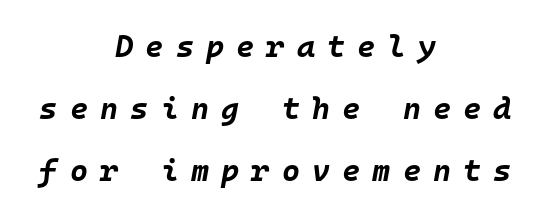
The designer dialed line spacing up above the default. Its strokes are broad and dark, the hallmark of bold type. Emphasis-style slanted type is in use. The paragraph shown floats in the horizontal middle. Loose tracking; the words dissolve into strings of separated letters.
